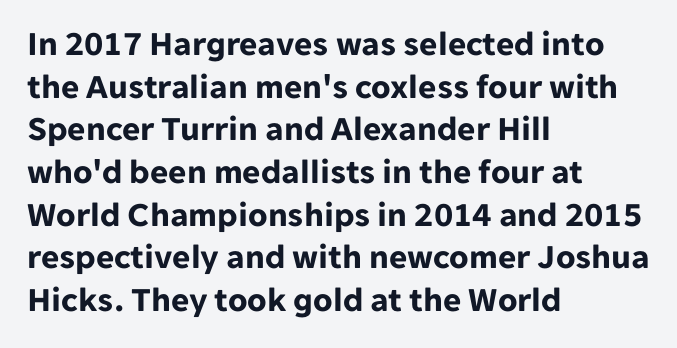
Q: Is the text bold? A: Yes.
Q: Is the text italic (slanted)? A: No, it is upright.
Q: Is the typeface a serif or a sans-serif typeface? A: Sans-serif.
Q: Is the text underlined? A: No.
Q: How is the paragraph aligned? A: Left-aligned.
Q: Is the spacing between letters normal or unusually wide? A: Normal.
Q: Width (condensed, normal, or wide)? A: Normal.
Q: Stroke contrast? A: Low.
Q: x-height? A: Medium.
Q: Monospaced? A: No.
